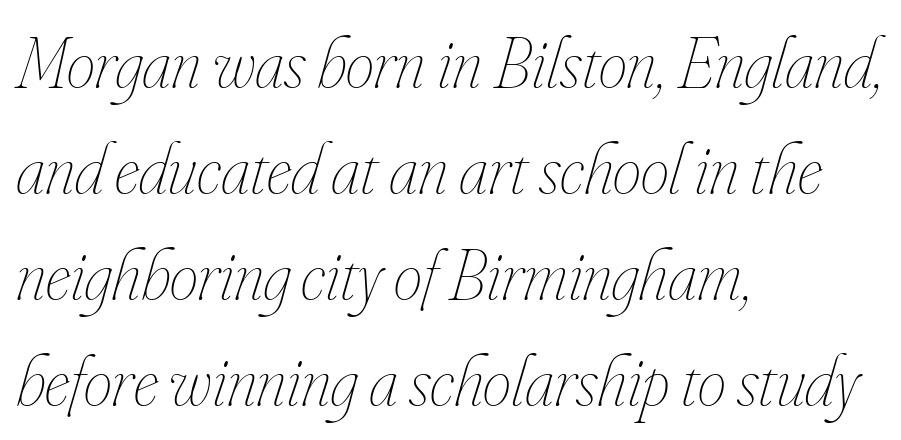
Q: Is the text bold? A: No.
Q: Is the text italic (slanted)? A: Yes, it leans right by about 16 degrees.
Q: Is the text underlined? A: No.
Q: How is the paragraph aligned? A: Left-aligned.
Q: Is the spacing between letters normal or unusually wide? A: Normal.
Q: Is the spacing between lines tight, normal or loose? A: Normal.
Q: Width (condensed, normal, or wide)? A: Condensed.
Q: Stroke contrast? A: Low.
Q: x-height? A: Small.
Q: Monospaced? A: No.
